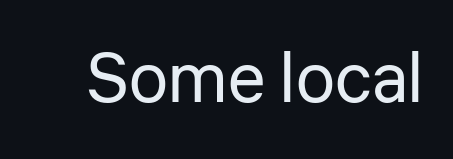
Q: Is the text bold? A: No.
Q: Is the text italic (slanted)? A: No, it is upright.
Q: Is the typeface a serif or a sans-serif typeface? A: Sans-serif.
Q: Is the text underlined? A: No.
Q: Is the spacing between letters normal or unusually wide? A: Normal.
Q: Width (condensed, normal, or wide)? A: Normal.
Q: Stroke contrast? A: Low.
Q: x-height? A: Medium.
Q: Monospaced? A: No.
